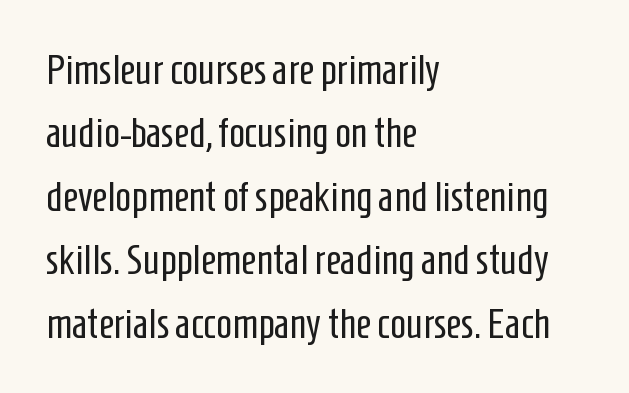
{"serif": "no", "italic": "no", "bold": "no", "weight": "regular", "width": "condensed", "stroke_contrast": "low", "x_height": "medium", "monospaced": "no", "underline": "no", "align": "left", "line_spacing": "normal", "line_spacing_ratio": 1.51, "letter_spacing": "normal", "letter_spacing_em": 0.0, "glyph_px": 42}
